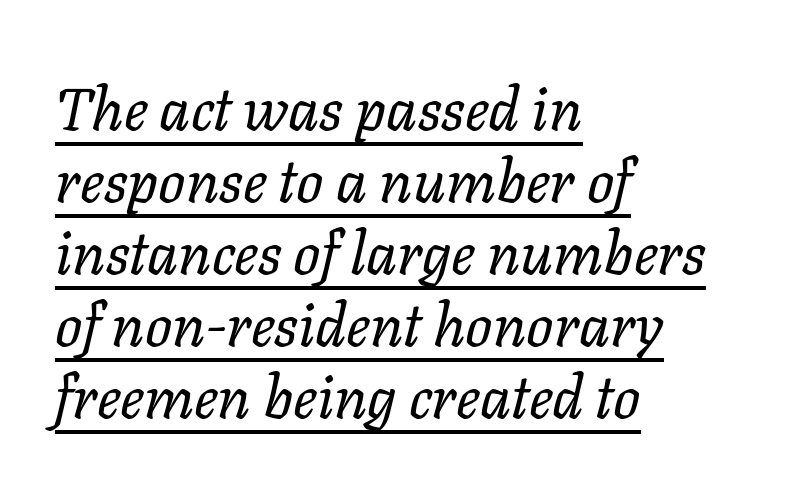
{"italic": "yes", "lean": "right", "slant_degrees": 11, "bold": "no", "weight": "regular", "width": "normal", "stroke_contrast": "low", "x_height": "medium", "monospaced": "no", "underline": "yes", "align": "left", "line_spacing_ratio": 1.2, "letter_spacing": "normal", "letter_spacing_em": 0.0, "glyph_px": 60}
